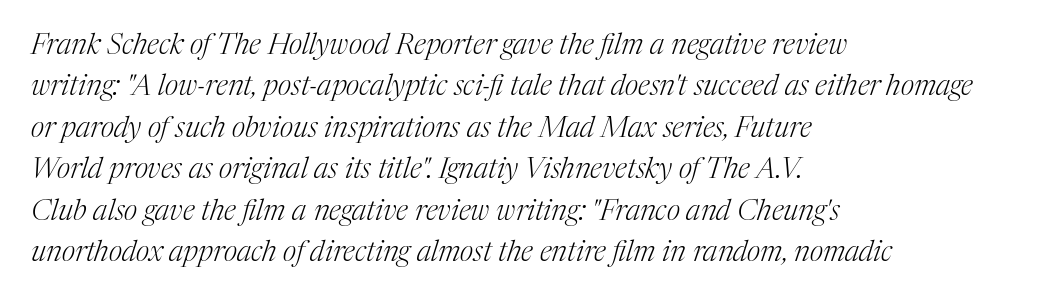
Normally led — the rows are evenly, conventionally spaced. Reading down the block, your eye returns to a fixed left position each line. There's an unmistakable incline to the writing here. Compared with typical body copy, the letter spacing here is the same.
